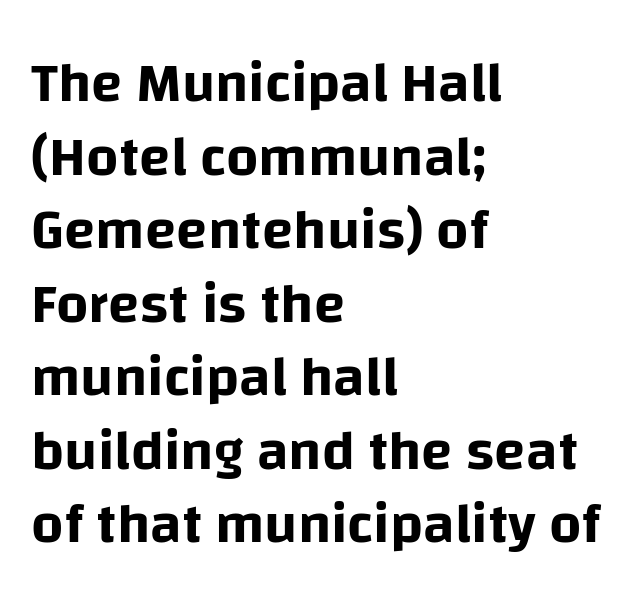
Q: Is the text italic (slanted)? A: No, it is upright.
Q: Is the typeface a serif or a sans-serif typeface? A: Sans-serif.
Q: Is the text underlined? A: No.
Q: How is the paragraph aligned? A: Left-aligned.
Q: Is the spacing between letters normal or unusually wide? A: Normal.
Q: Is the spacing between lines tight, normal or loose? A: Normal.
Q: Width (condensed, normal, or wide)? A: Normal.
Q: Stroke contrast? A: Low.
Q: x-height? A: Large.
Q: Monospaced? A: No.
